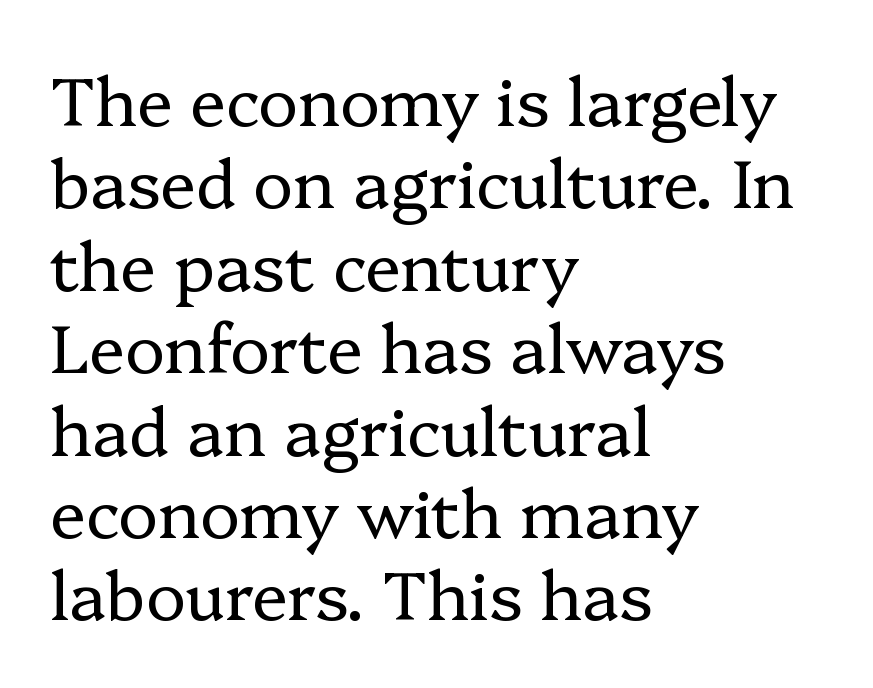
{"serif": "yes", "italic": "no", "bold": "no", "weight": "regular", "width": "normal", "stroke_contrast": "low", "x_height": "medium", "monospaced": "no", "underline": "no", "align": "left", "line_spacing_ratio": 1.23, "letter_spacing": "normal", "letter_spacing_em": 0.0, "glyph_px": 67}
